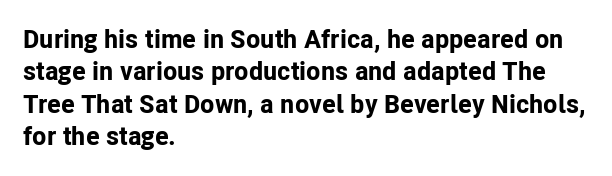
Q: Is the text bold? A: Yes.
Q: Is the text italic (slanted)? A: No, it is upright.
Q: Is the text underlined? A: No.
Q: How is the paragraph aligned? A: Left-aligned.
Q: Is the spacing between letters normal or unusually wide? A: Normal.
Q: Is the spacing between lines tight, normal or loose? A: Normal.
